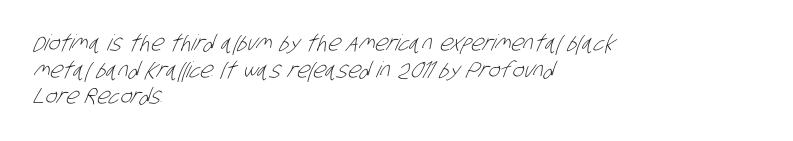
Is the stroke heavy? The answer is a plain regular-or-lighter. Any mark beneath the type? The region is blank. The face used here is rendered with its standard letterfit. Leftover space on each line is placed entirely after the last word.
